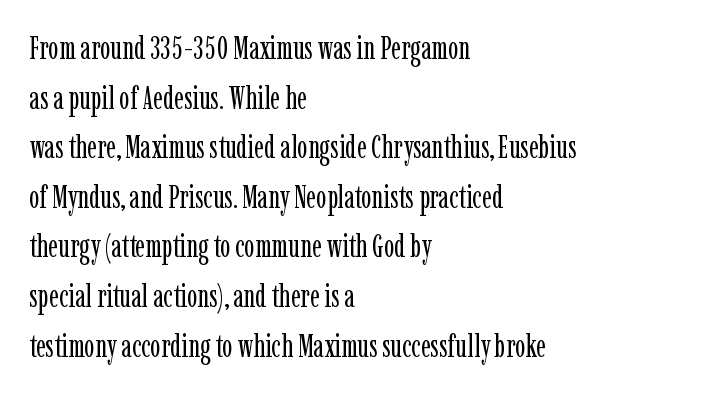
{"serif": "yes", "italic": "no", "bold": "no", "weight": "regular", "width": "condensed", "stroke_contrast": "low", "x_height": "medium", "monospaced": "no", "underline": "no", "align": "left", "line_spacing": "normal", "line_spacing_ratio": 1.6, "letter_spacing": "normal", "letter_spacing_em": 0.0, "glyph_px": 31}
